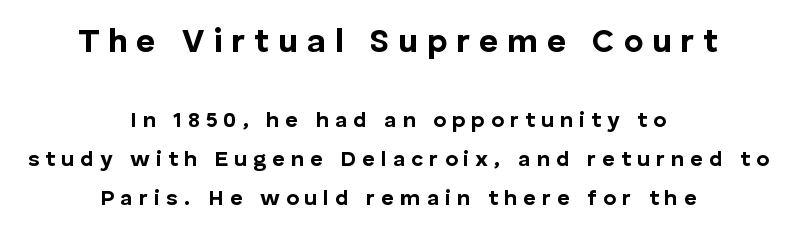
Q: Is the text bold? A: Yes.
Q: Is the text italic (slanted)? A: No, it is upright.
Q: Is the typeface a serif or a sans-serif typeface? A: Sans-serif.
Q: Is the text underlined? A: No.
Q: How is the paragraph aligned? A: Centered.
Q: Is the spacing between letters normal or unusually wide? A: Unusually wide.
Q: Which block of text is set in a larger size, the first (top) or the second (bottom)? A: The first (top) one.
Q: Width (condensed, normal, or wide)? A: Normal.
Q: Stroke contrast? A: Low.
Q: x-height? A: Medium.
Q: Monospaced? A: No.
